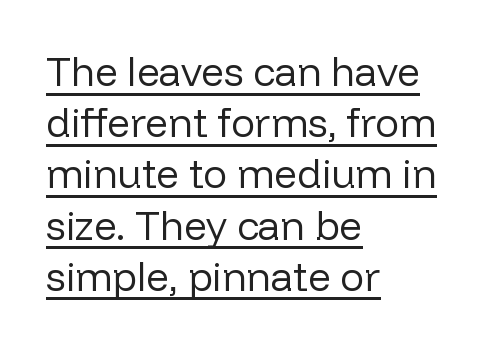
The image shows 40 px regular-weight sans-serif type, upright; set left-aligned, normal line spacing (1.28x), normal letter spacing, underlined; low stroke contrast and a medium x-height.
